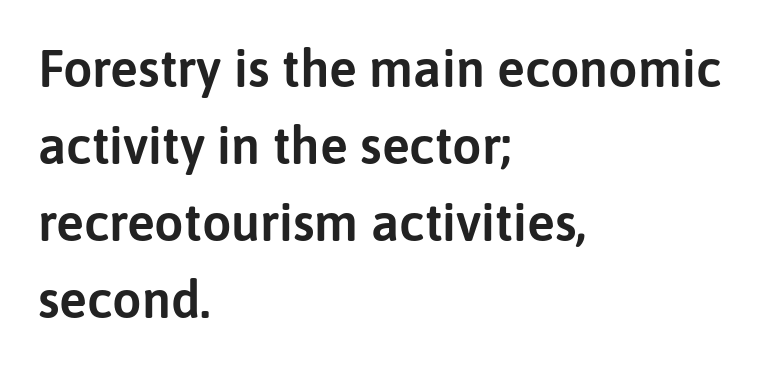
The image shows 52 px sans-serif type, upright; set left-aligned, normal line spacing (1.48x), normal letter spacing, not underlined; low stroke contrast and a medium x-height.
